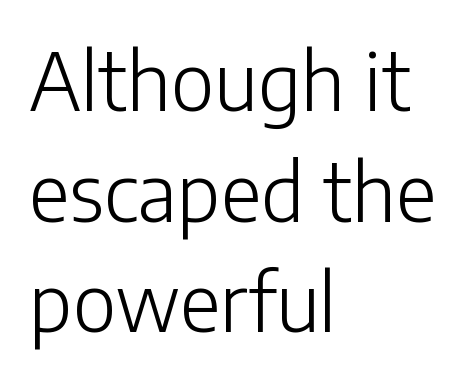
The image shows 79 px light sans-serif type, upright; set left-aligned, normal line spacing (1.4x), normal letter spacing, not underlined; low stroke contrast and a medium x-height.
